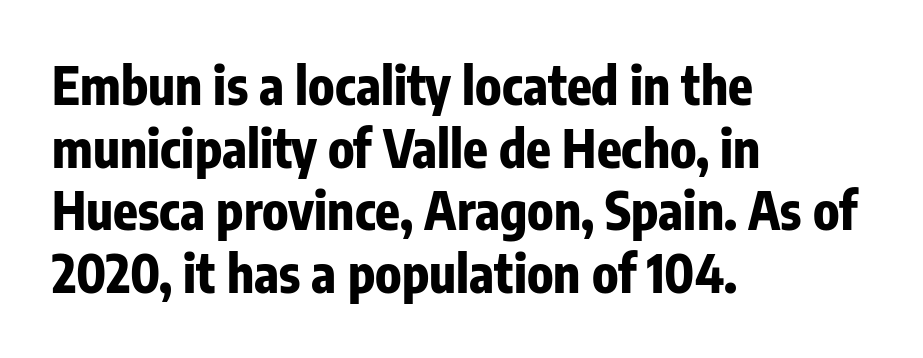
How are the letters spaced? Ordinarily, with no added tracking. Spacing verdict: proportional, widths tailored to each character. Layout note: lines flush left. Check where the strokes stop: nothing finishes them off — pure sans.
